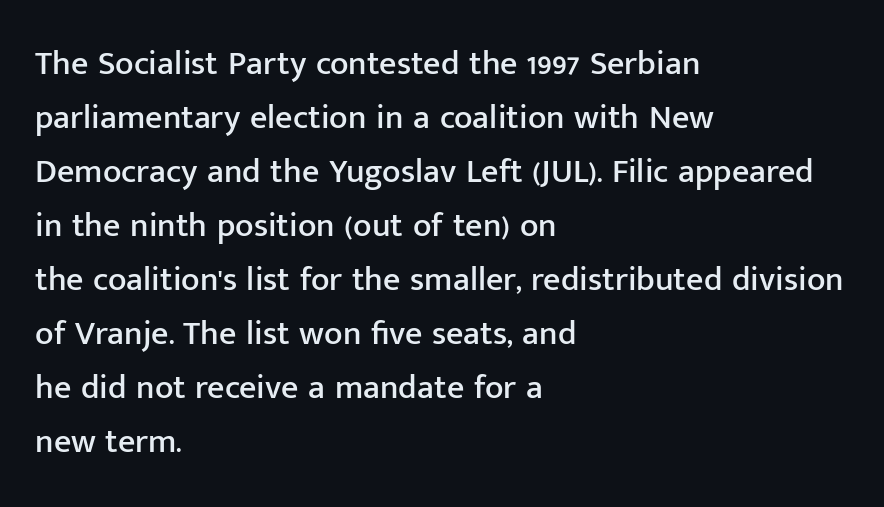
Think of a printed novel: that variable character pitch is what you see here. Serif or sans? Sans — the stroke terminals are bare. Baseline-to-baseline distance is the conventional proportion of letter height. The text block is weighted toward the left margin, trailing off unevenly rightward.
